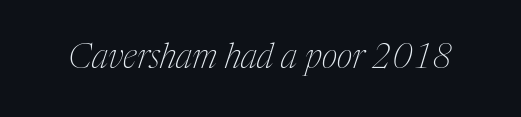
Q: Is the text bold? A: No.
Q: Is the text italic (slanted)? A: Yes, it leans right by about 17 degrees.
Q: Is the typeface a serif or a sans-serif typeface? A: Serif.
Q: Is the text underlined? A: No.
Q: Is the spacing between letters normal or unusually wide? A: Normal.
Q: Width (condensed, normal, or wide)? A: Condensed.
Q: Stroke contrast? A: Medium.
Q: x-height? A: Medium.
Q: Monospaced? A: No.
